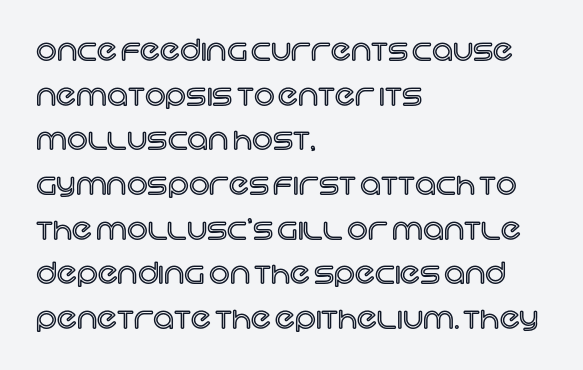
Leading: standard. The passage shown is typed in a proportional face where columns would drift. Nope, not italic — everything's standing straight. A bare baseline throughout the passage. Does extra space separate the letters? No, they use regular spacing.
